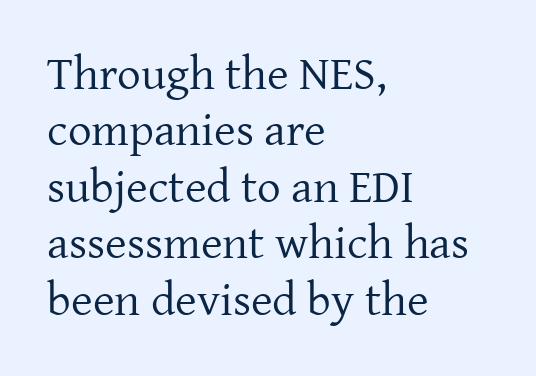
Q: Is the text bold? A: No.
Q: Is the text italic (slanted)? A: No, it is upright.
Q: Is the typeface a serif or a sans-serif typeface? A: Serif.
Q: Is the text underlined? A: No.
Q: How is the paragraph aligned? A: Left-aligned.
Q: Is the spacing between letters normal or unusually wide? A: Normal.
Q: Width (condensed, normal, or wide)? A: Normal.
Q: Stroke contrast? A: Low.
Q: x-height? A: Medium.
Q: Monospaced? A: No.
